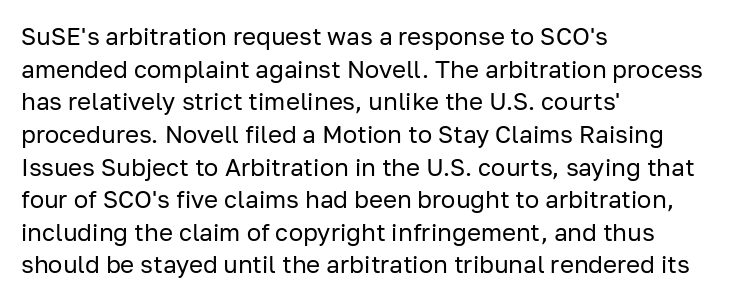
Plain, unruled lines of type. Ordinary non-slanted type is in use. Does extra space separate the letters? No, they use regular spacing. This is not heavy type; no bold has been used. These lines sit exactly where default settings would place them. Reading down the block, your eye returns to a fixed left position each line.
